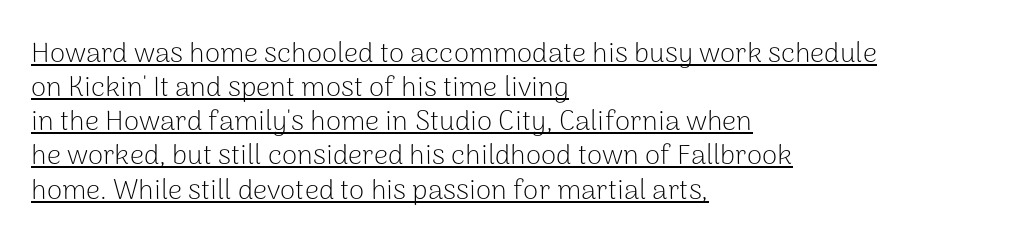
Is the type heavy? It reads as light-to-regular instead. There is no visible air inserted between adjacent glyphs. Rendered with straight, roman letterforms. This sample is left-justified, so line endings fall wherever the words run out. This sample has the flowing, uneven cadence of proportional lettering. Check where the strokes stop: nothing finishes them off — pure sans.
